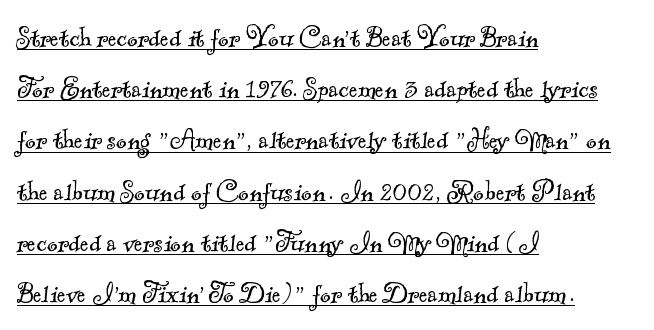
Q: Is the text bold? A: No.
Q: Is the typeface a serif or a sans-serif typeface? A: Serif.
Q: Is the text underlined? A: Yes.
Q: How is the paragraph aligned? A: Left-aligned.
Q: Is the spacing between letters normal or unusually wide? A: Normal.
Q: Is the spacing between lines tight, normal or loose? A: Normal.
Q: Width (condensed, normal, or wide)? A: Normal.
Q: x-height? A: Small.
Q: Monospaced? A: No.
